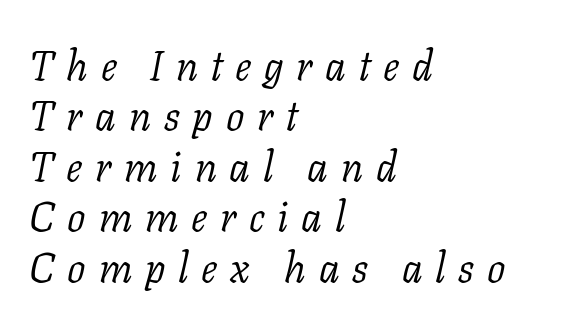
The image shows 41 px light serif type, italic (leaning right); set left-aligned, line spacing 1.23x, unusually wide letter spacing (+0.31 em), not underlined; low stroke contrast and a medium x-height.
